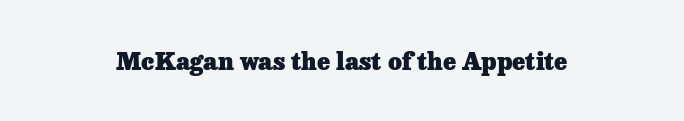
The rendering positions every line midway between the sides. The words here are not underlined. The face used here is rendered with its standard letterfit. Look at the stroke-to-counter ratio: heavy, a bold. Tall strokes in this sample are plumb rather than angled.
